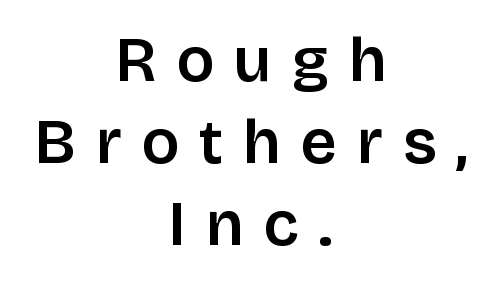
The rendering uses natural spacing where letterforms have individual widths. The lines are quadded center. One glance says typical: line gaps are just what's usual. Bare-footed words on every line. Tall strokes in this sample are plumb rather than angled.
